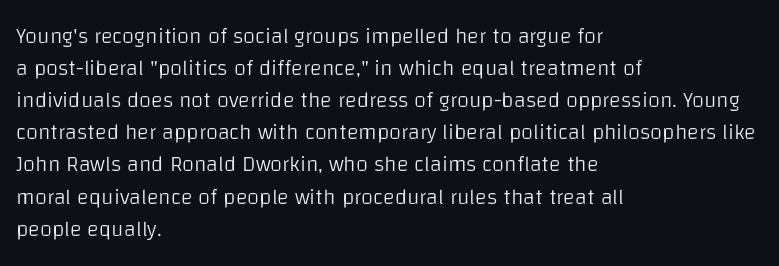
Q: Is the text bold? A: No.
Q: Is the text italic (slanted)? A: No, it is upright.
Q: Is the text underlined? A: No.
Q: How is the paragraph aligned? A: Left-aligned.
Q: Is the spacing between letters normal or unusually wide? A: Normal.
Q: Is the spacing between lines tight, normal or loose? A: Normal.
